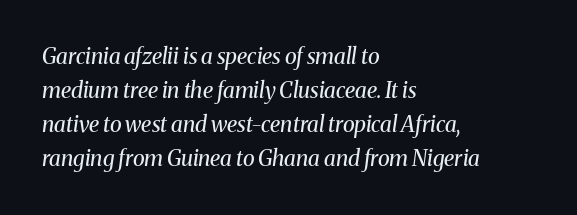
Q: Is the text bold? A: No.
Q: Is the text italic (slanted)? A: Yes, it leans right by about 8 degrees.
Q: Is the text underlined? A: No.
Q: How is the paragraph aligned? A: Left-aligned.
Q: Is the spacing between letters normal or unusually wide? A: Normal.
Q: Is the spacing between lines tight, normal or loose? A: Normal.
